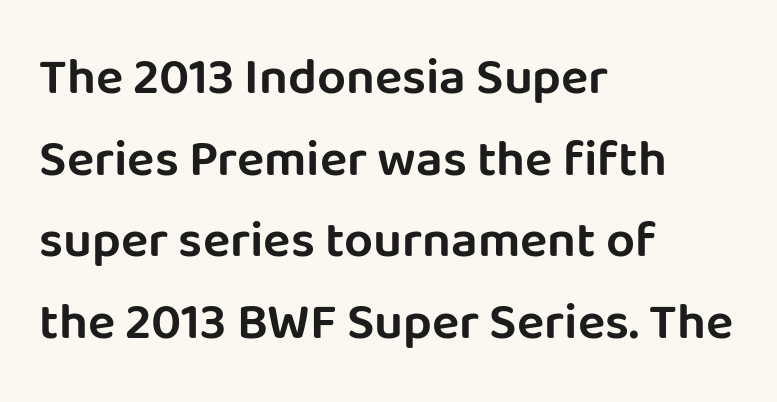
Q: Is the text italic (slanted)? A: No, it is upright.
Q: Is the typeface a serif or a sans-serif typeface? A: Sans-serif.
Q: Is the text underlined? A: No.
Q: How is the paragraph aligned? A: Left-aligned.
Q: Is the spacing between letters normal or unusually wide? A: Normal.
Q: Is the spacing between lines tight, normal or loose? A: Normal.
Q: Width (condensed, normal, or wide)? A: Normal.
Q: Stroke contrast? A: Low.
Q: x-height? A: Large.
Q: Monospaced? A: No.
